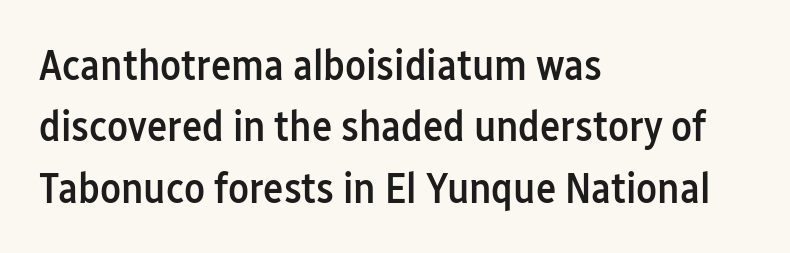
Q: Is the text bold? A: Semi-bold.
Q: Is the text italic (slanted)? A: No, it is upright.
Q: Is the typeface a serif or a sans-serif typeface? A: Sans-serif.
Q: Is the text underlined? A: No.
Q: How is the paragraph aligned? A: Left-aligned.
Q: Is the spacing between letters normal or unusually wide? A: Normal.
Q: Is the spacing between lines tight, normal or loose? A: Normal.
Q: Width (condensed, normal, or wide)? A: Condensed.
Q: Stroke contrast? A: Low.
Q: x-height? A: Medium.
Q: Monospaced? A: No.
